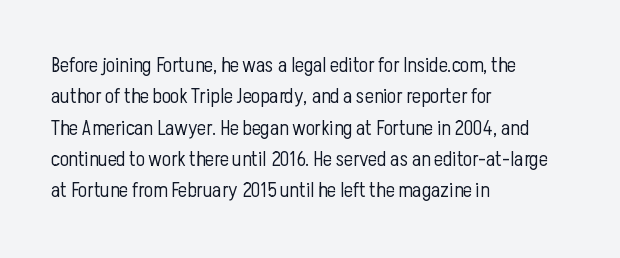
Q: Is the text bold? A: No.
Q: Is the text italic (slanted)? A: No, it is upright.
Q: Is the text underlined? A: No.
Q: How is the paragraph aligned? A: Left-aligned.
Q: Is the spacing between letters normal or unusually wide? A: Normal.
Q: Is the spacing between lines tight, normal or loose? A: Normal.
